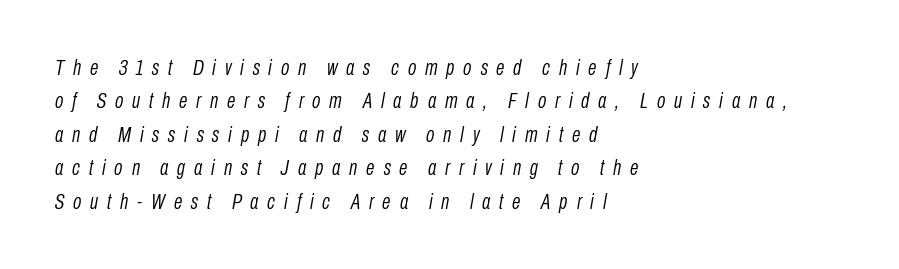
{"italic": "yes", "lean": "right", "slant_degrees": 10, "bold": "no", "underline": "no", "align": "left", "line_spacing": "normal", "line_spacing_ratio": 1.52, "letter_spacing": "wide", "letter_spacing_em": 0.4, "glyph_px": 22}
